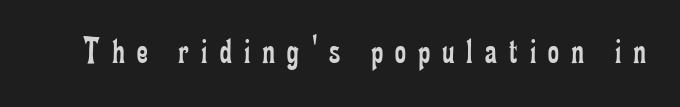
The font sits on the lighter half of the weight spectrum, regular included. The type is letterspaced generously, with wide tracking. Tall strokes in this sample are plumb rather than angled. The space directly below the letters is spotless. Observe the serifs anchoring each vertical stroke in this sample. Each letter keeps its own natural width here, so spacing adapts to shape.
